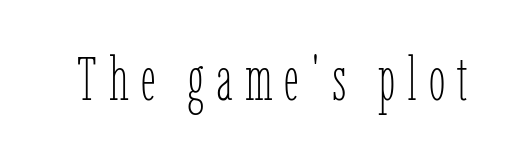
The image shows 60 px thin, condensed type, upright; set unusually wide letter spacing (+0.2 em), not underlined; low stroke contrast and a medium x-height.
